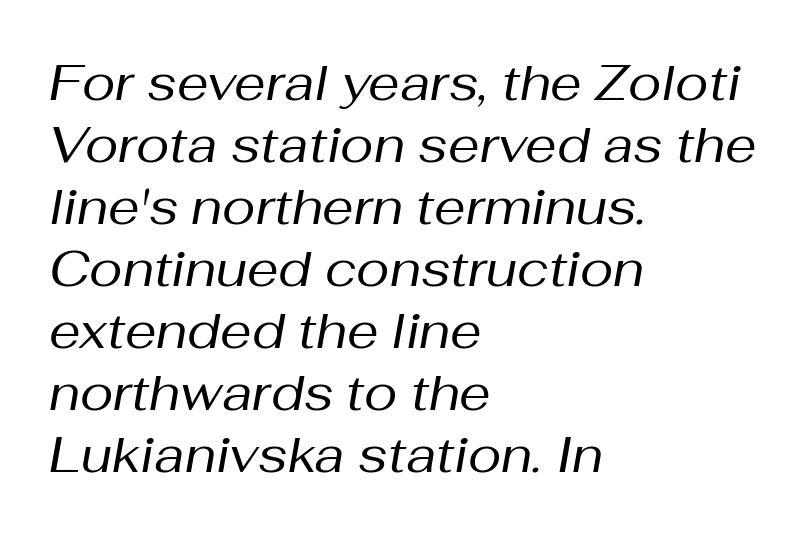
Is the type heavy? It reads as light-to-regular instead. What stands out about the letter spacing? Nothing — it is the standard amount. The lettering tilts uniformly, giving the passage an italic look. Compared with a centered layout, this one pins lines to the left instead. Do the characters align in a grid? No, the font is proportional. Clear beneath every line of the passage.
